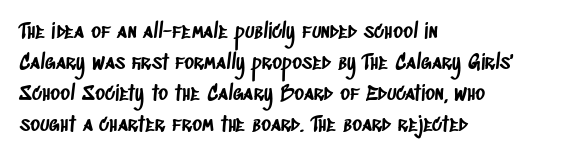
Rule under the text: the space is simply empty. Nobody touched the tracking dial on this one. Successive baselines arrive at the customary interval. Caption: multi-line text, flush left, ragged right.
